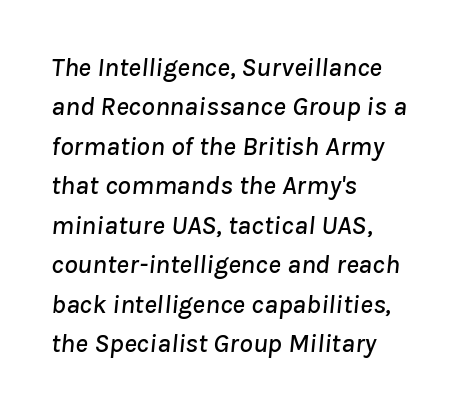
The image shows 27 px text type, italic (leaning right); set left-aligned, normal line spacing (1.46x), normal letter spacing, not underlined.
